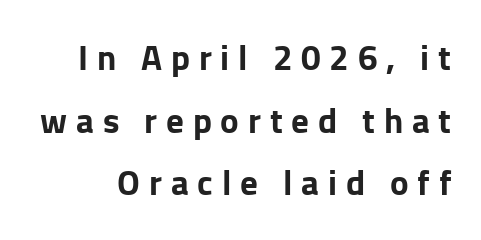
Spacing verdict: proportional, widths tailored to each character. I'd call this a sans setting — the letters go barefoot. Tracking here is generous; glyphs stand well apart from one another. The lettering holds an erect, upright posture throughout. A dark, heavy texture on the line: the type is bold.
